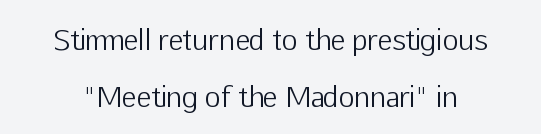
The image shows 28 px light sans-serif type, upright; set loose line spacing (2.03x), normal letter spacing, not underlined; low stroke contrast and a medium x-height.
